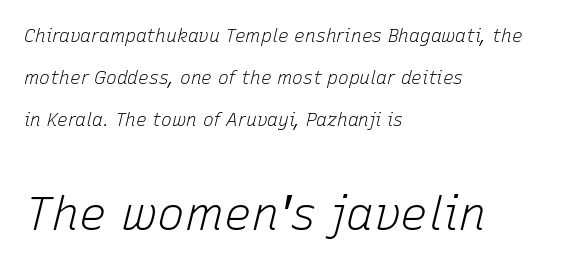
{"italic": "yes", "lean": "right", "slant_degrees": 15, "bold": "no", "weight": "light", "width": "normal", "stroke_contrast": "low", "x_height": "medium", "monospaced": "no", "underline": "no", "align": "left", "line_spacing": "loose", "line_spacing_ratio": 2.32, "letter_spacing": "normal", "letter_spacing_em": 0.0, "larger_block": "second", "size_ratio": 2.56, "glyph_px": 46}
